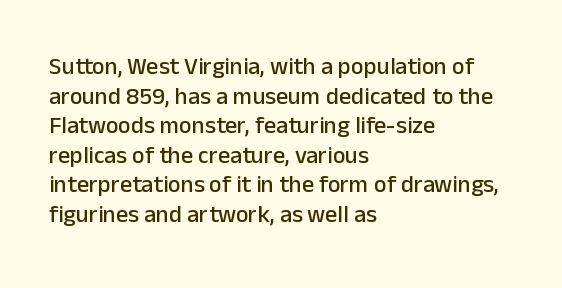
{"italic": "no", "underline": "no", "align": "left", "line_spacing_ratio": 1.23, "letter_spacing": "normal", "letter_spacing_em": 0.0, "glyph_px": 24}
